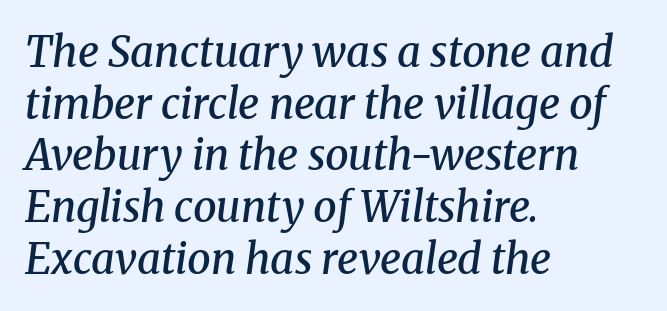
{"serif": "yes", "italic": "yes", "lean": "right", "slant_degrees": 8, "bold": "semi", "weight": "semibold", "width": "normal", "stroke_contrast": "medium", "x_height": "medium", "monospaced": "no", "underline": "no", "align": "left", "line_spacing_ratio": 1.23, "letter_spacing": "normal", "letter_spacing_em": 0.0, "glyph_px": 42}
